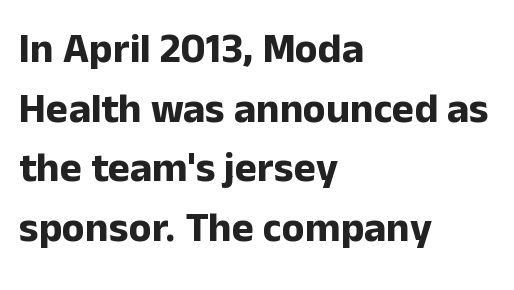
The image shows 42 px bold sans-serif type, upright; set left-aligned, normal line spacing (1.42x), normal letter spacing, not underlined; low stroke contrast and a medium x-height.
